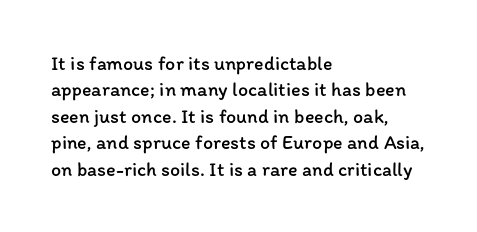
{"italic": "no", "bold": "no", "underline": "no", "align": "left", "line_spacing": "normal", "line_spacing_ratio": 1.32, "letter_spacing": "normal", "letter_spacing_em": 0.0, "glyph_px": 20}
